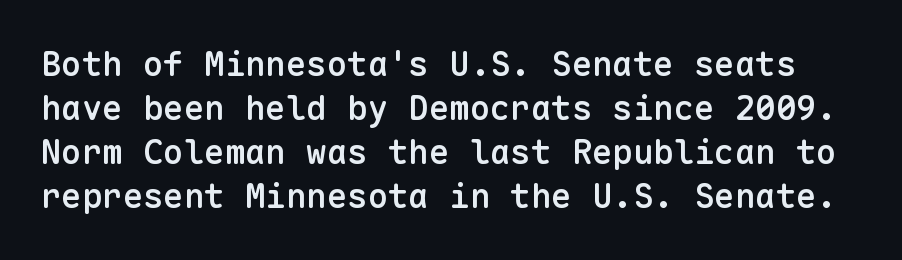
The image shows 34 px semibold sans-serif type, upright, monospaced; set normal line spacing (1.29x), normal letter spacing, not underlined; low stroke contrast and a medium x-height.
